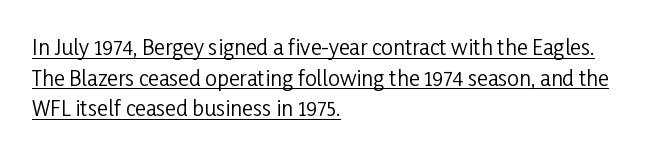
The image shows 21 px text type, upright; set left-aligned, normal line spacing (1.46x), normal letter spacing, underlined.
